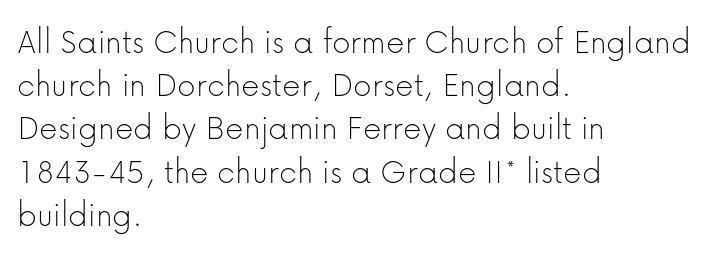
{"serif": "no", "italic": "no", "bold": "no", "weight": "thin", "width": "normal", "stroke_contrast": "low", "x_height": "medium", "monospaced": "no", "underline": "no", "align": "left", "line_spacing_ratio": 1.2, "letter_spacing": "normal", "letter_spacing_em": 0.0, "glyph_px": 36}
